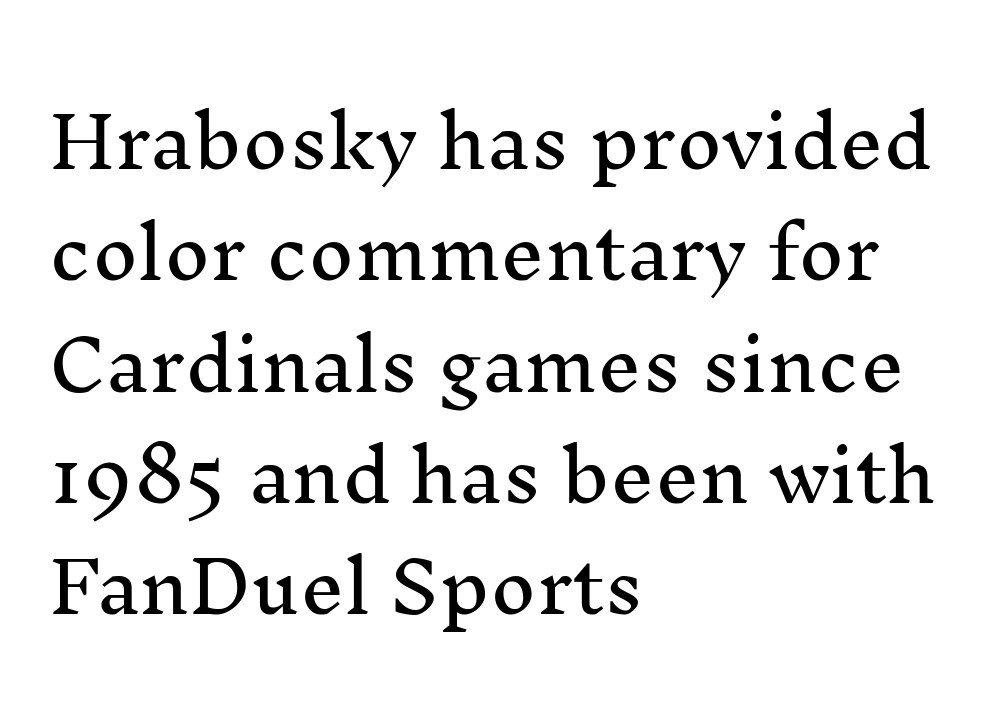
The image shows 70 px serif type, upright; set left-aligned, normal line spacing (1.59x), normal letter spacing, not underlined; medium stroke contrast and a medium x-height.
